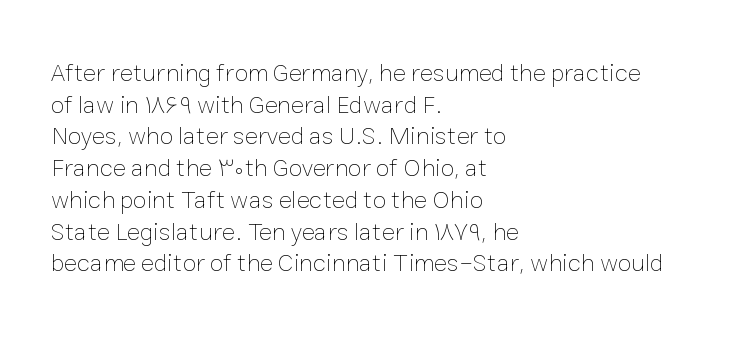
The image shows 25 px text type, upright; set left-aligned, normal line spacing (1.27x), normal letter spacing, not underlined.
